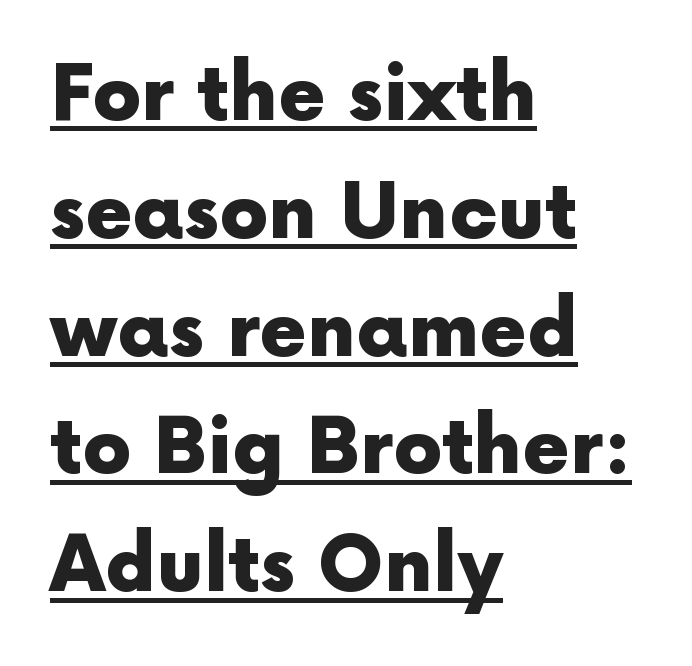
The image shows 77 px heavy sans-serif type, upright; set left-aligned, normal line spacing (1.53x), normal letter spacing, underlined; a medium x-height.
